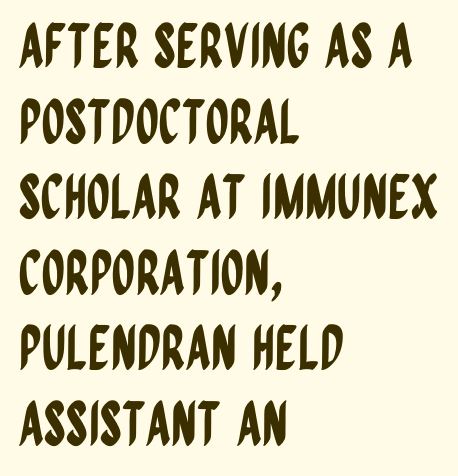
{"serif": "no", "italic": "no", "width": "condensed", "stroke_contrast": "low", "x_height": "large", "monospaced": "no", "underline": "no", "align": "left", "line_spacing": "normal", "line_spacing_ratio": 1.26, "letter_spacing": "normal", "letter_spacing_em": 0.0, "glyph_px": 60}
